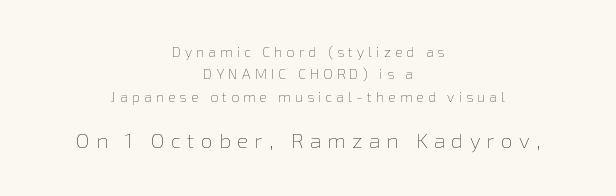
Weight: not bold — regular or lighter. No italicization has been applied; the sample stays upright. Look at the glyph heights: the lower group is clearly the bigger setting. This sample keeps an unexceptional amount of space between lines. Reading down the block, each line starts at a different indent, mirrored at its end. In terms of letterspacing, this is a distinctly airy, spread setting.
